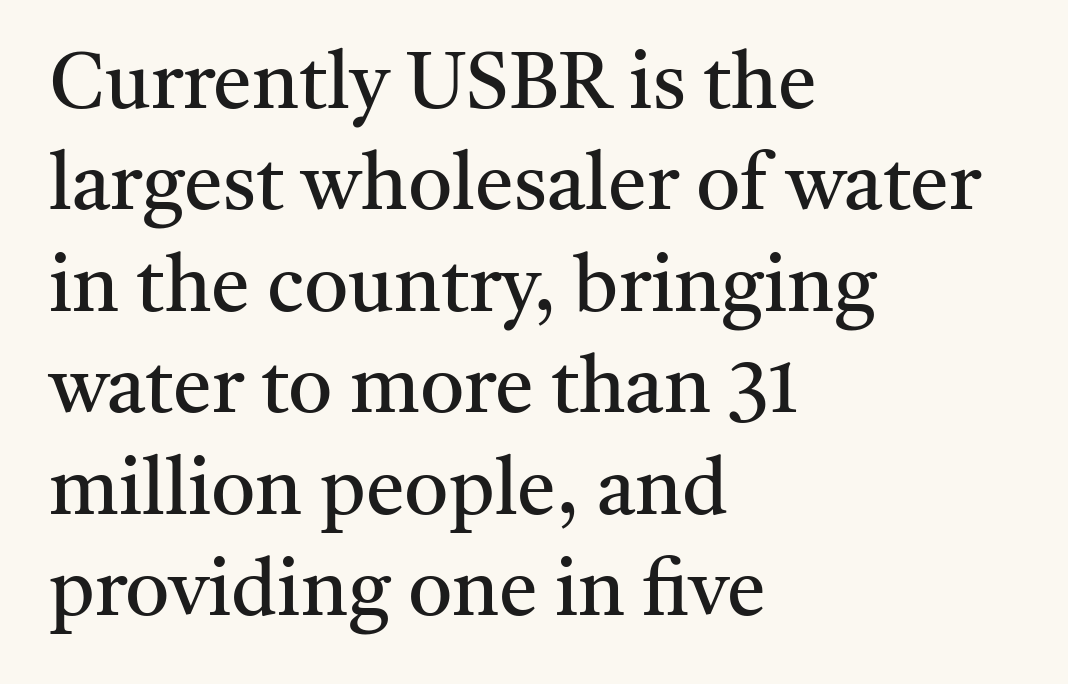
{"serif": "yes", "italic": "no", "bold": "no", "weight": "regular", "width": "normal", "stroke_contrast": "medium", "x_height": "medium", "monospaced": "no", "underline": "no", "align": "left", "line_spacing": "normal", "line_spacing_ratio": 1.3, "letter_spacing": "normal", "letter_spacing_em": 0.0, "glyph_px": 78}
